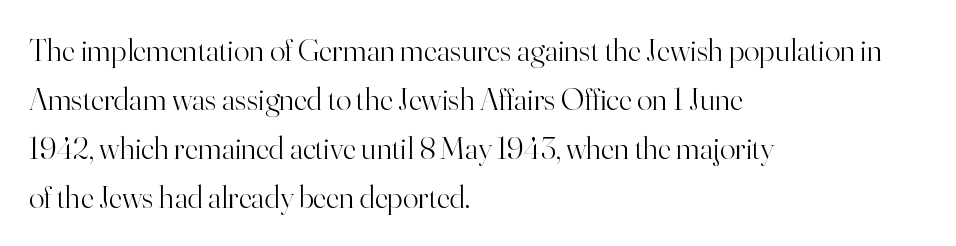
The image shows 32 px light serif type, upright; set left-aligned, normal line spacing (1.53x), normal letter spacing, not underlined; high stroke contrast and a small x-height.
